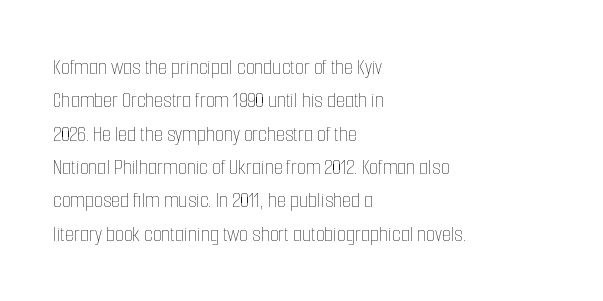
How would I describe the line gaps? Plain and ordinary. Just letters on the line, the space beneath them empty. Alignment: flush left. In terms of posture, this sample is upright.
